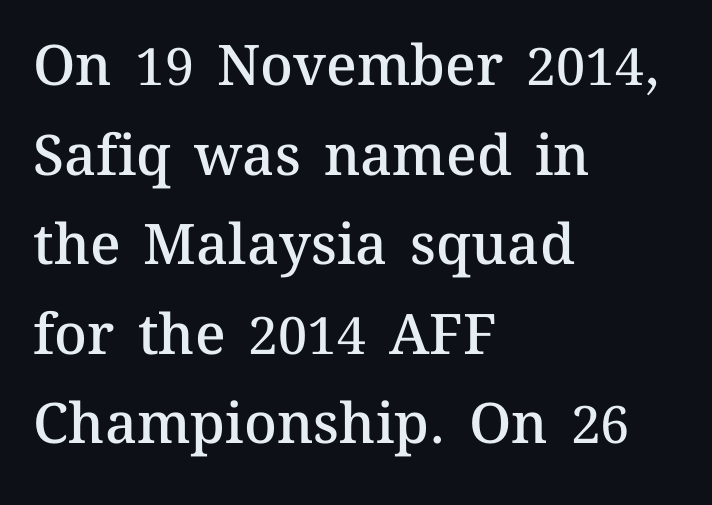
The image shows 56 px semibold type, upright; set left-aligned, normal line spacing (1.6x), normal letter spacing, not underlined; medium stroke contrast and a medium x-height.
